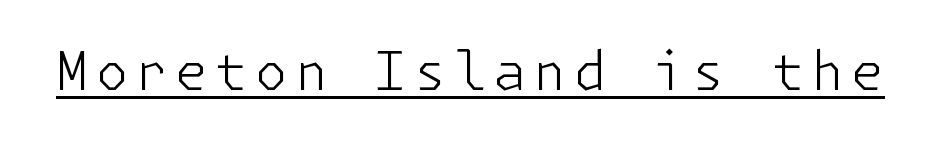
Is this a sans? Yes — the strokes have no serifs. The font's upright variant was chosen for this text. Unbolded letterforms with no extra heft. The typesetter has applied underlining to the passage shown.
